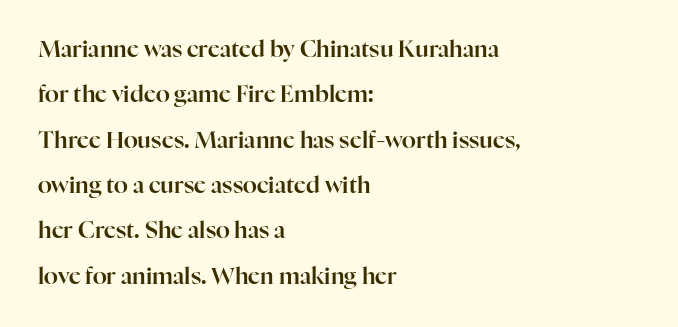
{"italic": "no", "underline": "no", "align": "left", "line_spacing": "loose", "line_spacing_ratio": 1.97, "letter_spacing": "normal", "letter_spacing_em": 0.0, "glyph_px": 23}
